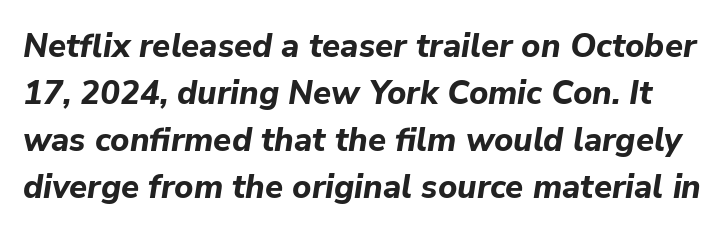
Italic: yes, the glyphs are oblique. Here the designer chose a conventional face with non-uniform glyph widths. Plain, unruled lines of type. Interline gaps are of average width in this sample.
